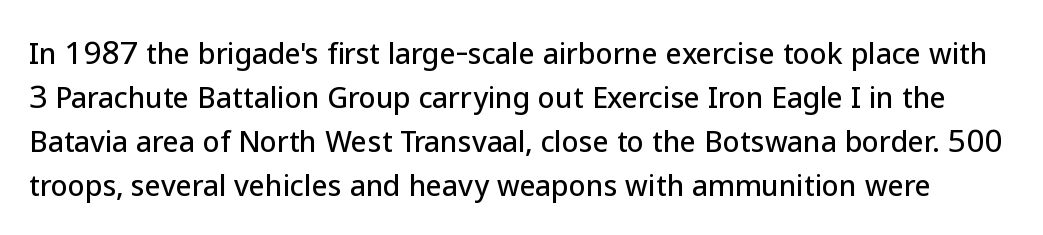
Every stem runs plumb, perpendicular to the baseline. The letterforms sit shoulder to shoulder at normal distance. You could not count columns in this text — the font is proportionally spaced. The passage shown is not underscored anywhere.
